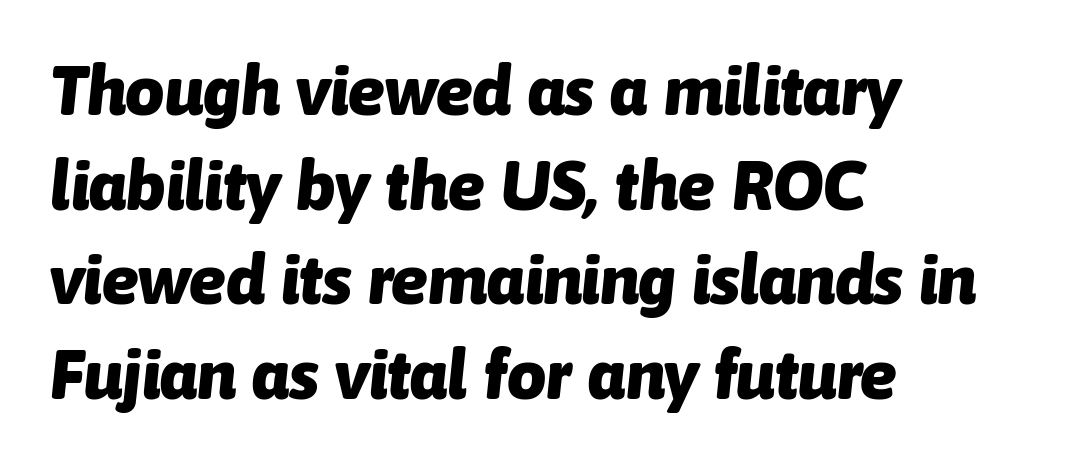
{"italic": "yes", "lean": "right", "slant_degrees": 6, "bold": "yes", "weight": "heavy", "width": "normal", "stroke_contrast": "low", "x_height": "medium", "monospaced": "no", "underline": "no", "align": "left", "line_spacing": "normal", "line_spacing_ratio": 1.37, "letter_spacing": "normal", "letter_spacing_em": 0.0, "glyph_px": 69}
